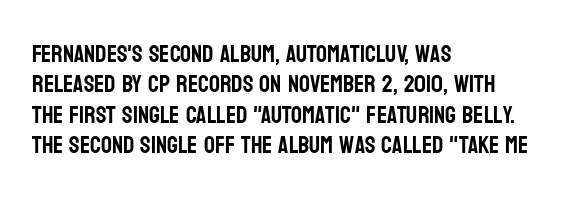
Q: Is the text italic (slanted)? A: No, it is upright.
Q: Is the text underlined? A: No.
Q: How is the paragraph aligned? A: Left-aligned.
Q: Is the spacing between letters normal or unusually wide? A: Normal.
Q: Is the spacing between lines tight, normal or loose? A: Normal.
